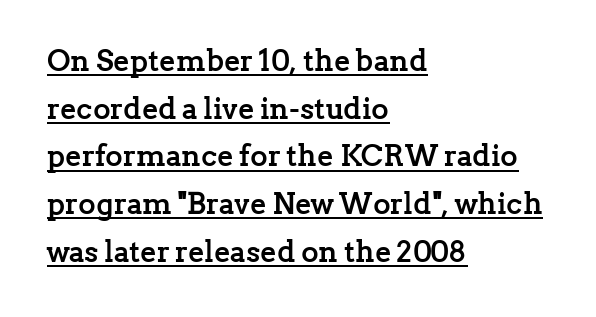
Q: Is the text bold? A: Yes.
Q: Is the text italic (slanted)? A: No, it is upright.
Q: Is the typeface a serif or a sans-serif typeface? A: Serif.
Q: Is the text underlined? A: Yes.
Q: How is the paragraph aligned? A: Left-aligned.
Q: Is the spacing between letters normal or unusually wide? A: Normal.
Q: Is the spacing between lines tight, normal or loose? A: Normal.
Q: Width (condensed, normal, or wide)? A: Normal.
Q: Stroke contrast? A: Low.
Q: x-height? A: Medium.
Q: Monospaced? A: No.
